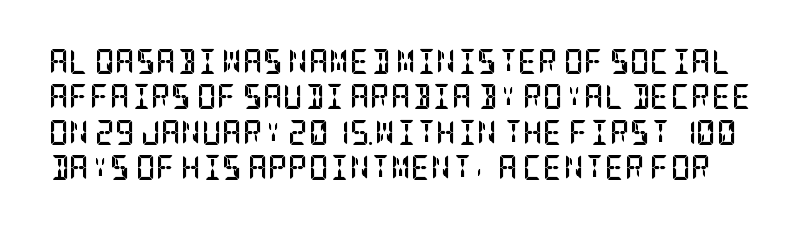
Q: Is the text bold? A: Yes.
Q: Is the text italic (slanted)? A: No, it is upright.
Q: Is the text underlined? A: No.
Q: Is the spacing between letters normal or unusually wide? A: Normal.
Q: Is the spacing between lines tight, normal or loose? A: Normal.
